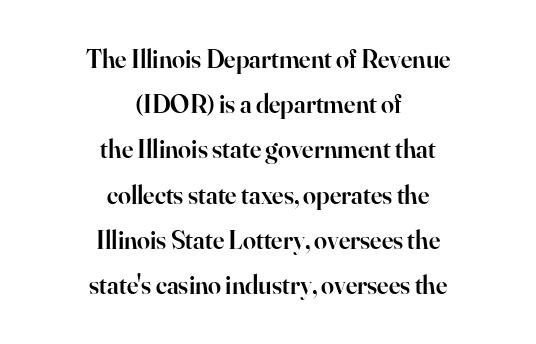
Beneath every word, the page is bare. Characters remain perfectly vertical along every line. Reading down the block, each line starts at a different indent, mirrored at its end. Every letter is mildly thick-stroked: semibold rather than bold.
